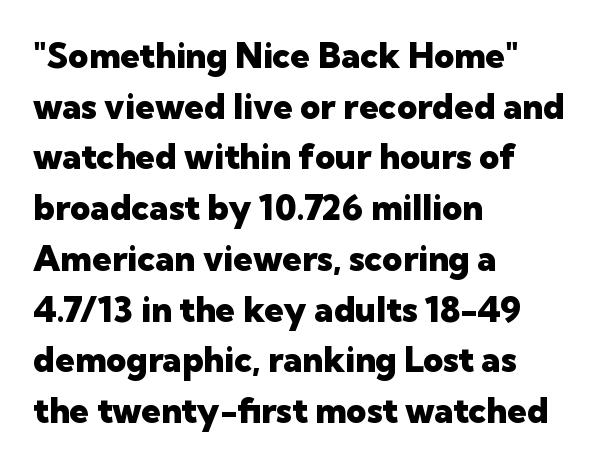
{"serif": "no", "italic": "no", "bold": "yes", "weight": "heavy", "width": "normal", "stroke_contrast": "low", "x_height": "medium", "monospaced": "no", "underline": "no", "align": "left", "line_spacing": "normal", "line_spacing_ratio": 1.45, "letter_spacing": "normal", "letter_spacing_em": 0.0, "glyph_px": 35}
